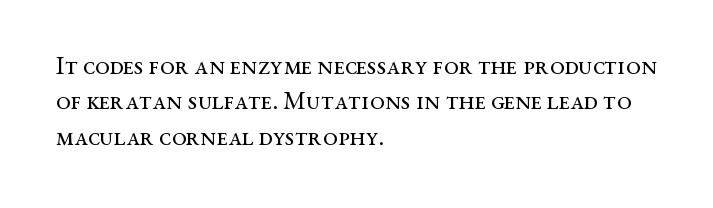
Vertically, the passage feels balanced, rows spaced as you'd expect. No italicization has been applied; the sample stays upright. A bare baseline throughout the passage. Think standard paragraph weight, or any step lighter than that.
